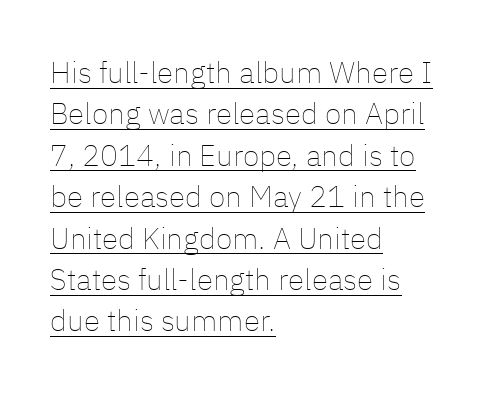
The image shows 30 px thin type, upright; set left-aligned, normal line spacing (1.38x), normal letter spacing, underlined; low stroke contrast and a medium x-height.
